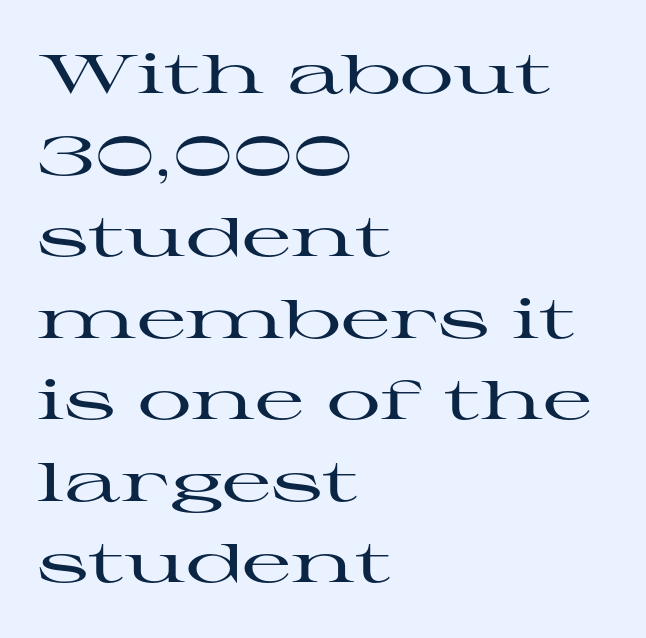
The image shows 54 px wide serif type, upright; set left-aligned, normal line spacing (1.51x), normal letter spacing, not underlined; high stroke contrast and a medium x-height.
